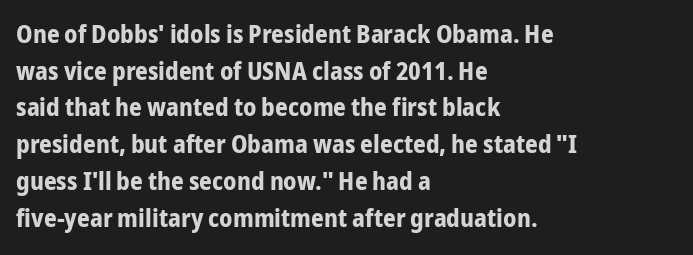
The image shows 25 px bold type, upright; set left-aligned, normal line spacing (1.47x), normal letter spacing, not underlined.
